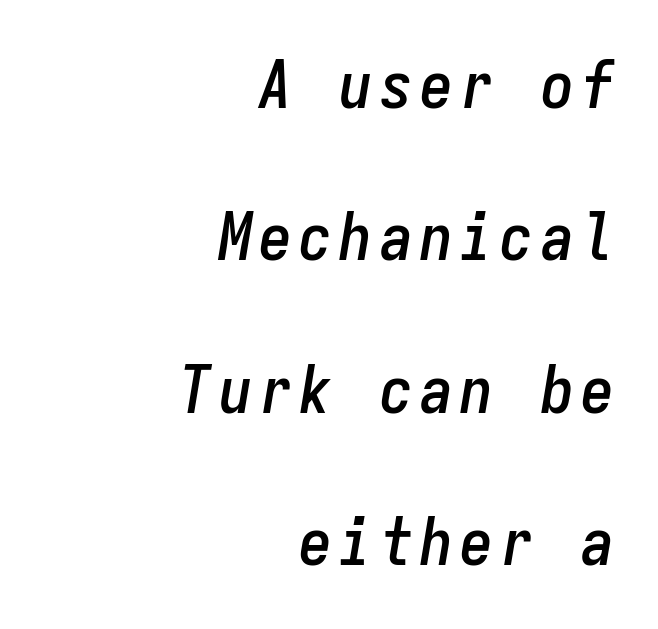
{"italic": "yes", "lean": "right", "slant_degrees": 9, "width": "condensed", "stroke_contrast": "low", "x_height": "medium", "monospaced": "yes", "underline": "no", "align": "right", "line_spacing": "loose", "line_spacing_ratio": 2.31, "glyph_px": 66}
